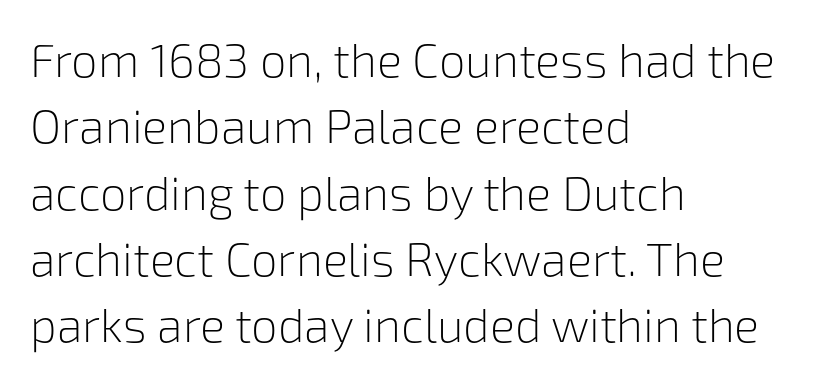
{"serif": "no", "italic": "no", "bold": "no", "weight": "light", "width": "normal", "stroke_contrast": "low", "x_height": "medium", "monospaced": "no", "underline": "no", "align": "left", "line_spacing": "normal", "line_spacing_ratio": 1.41, "letter_spacing": "normal", "letter_spacing_em": 0.0, "glyph_px": 47}
